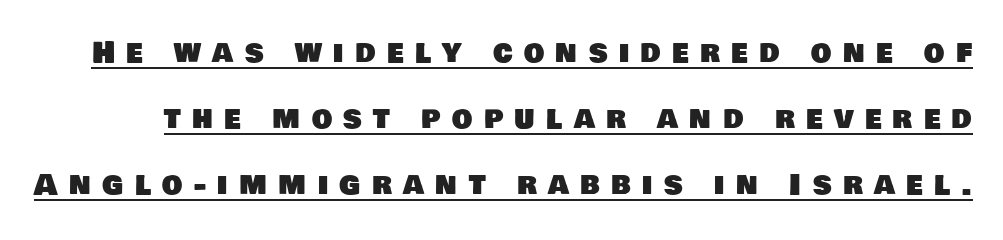
Q: Is the typeface a serif or a sans-serif typeface? A: Sans-serif.
Q: Is the text underlined? A: Yes.
Q: Is the spacing between letters normal or unusually wide? A: Unusually wide.
Q: Is the spacing between lines tight, normal or loose? A: Loose.
Q: Width (condensed, normal, or wide)? A: Normal.
Q: Stroke contrast? A: Low.
Q: x-height? A: Large.
Q: Monospaced? A: No.
